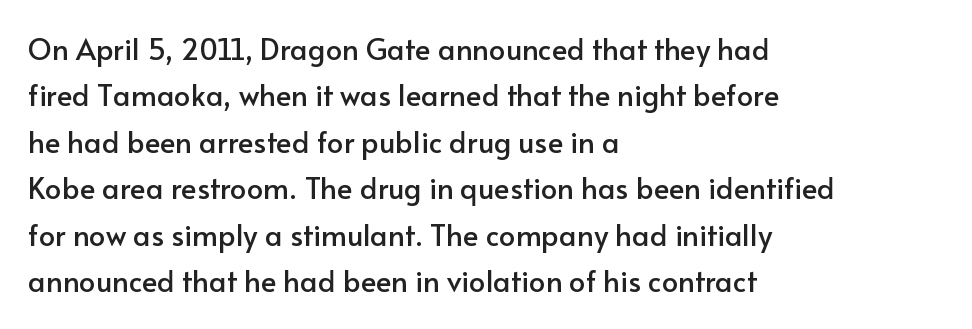
{"serif": "no", "italic": "no", "width": "normal", "stroke_contrast": "low", "x_height": "small", "monospaced": "no", "underline": "no", "align": "left", "line_spacing": "normal", "line_spacing_ratio": 1.6, "letter_spacing": "normal", "letter_spacing_em": 0.0, "glyph_px": 29}
